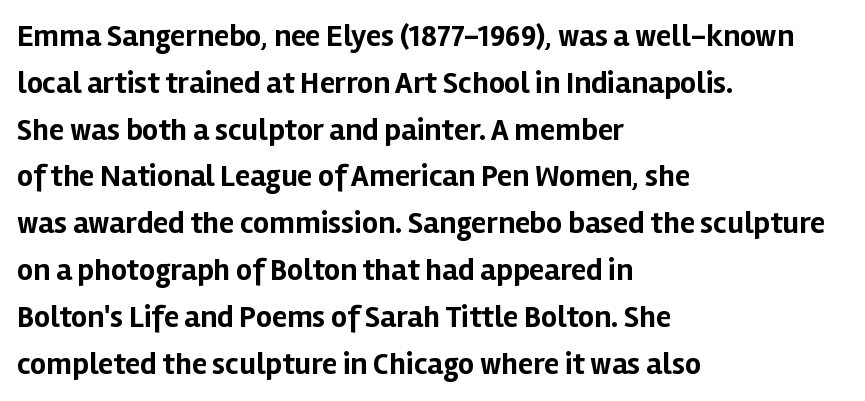
The image shows 31 px bold sans-serif type, upright; set left-aligned, normal line spacing (1.51x), normal letter spacing, not underlined; low stroke contrast and a medium x-height.
